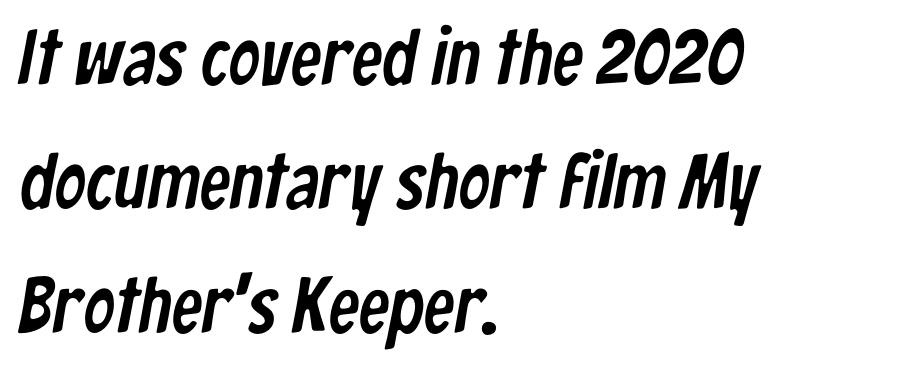
The image shows 78 px condensed sans-serif type; set left-aligned, normal line spacing (1.59x), normal letter spacing, not underlined; low stroke contrast and a medium x-height.
